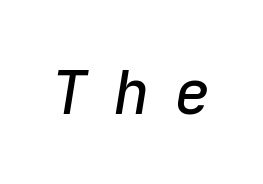
{"italic": "yes", "lean": "right", "slant_degrees": 9, "width": "normal", "stroke_contrast": "low", "x_height": "medium", "monospaced": "yes", "underline": "no", "letter_spacing": "wide", "letter_spacing_em": 0.41, "glyph_px": 61}
